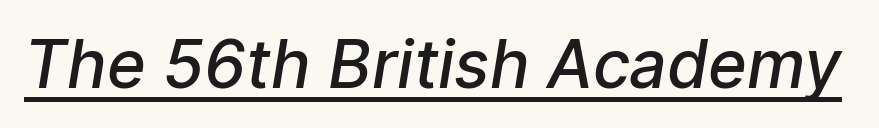
{"serif": "no", "bold": "semi", "weight": "semibold", "width": "normal", "stroke_contrast": "low", "x_height": "medium", "monospaced": "no", "underline": "yes", "letter_spacing": "normal", "letter_spacing_em": 0.0, "glyph_px": 66}
